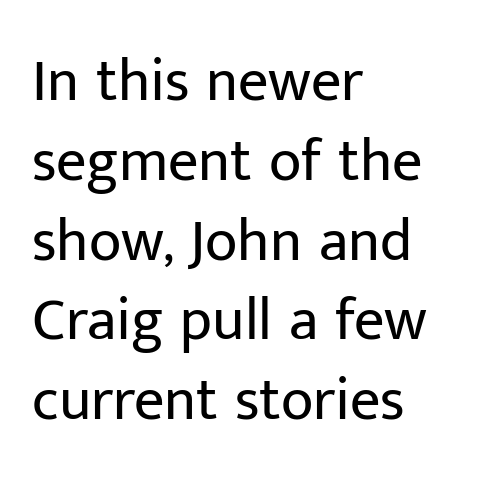
The image shows 60 px regular-weight sans-serif type, upright; set left-aligned, normal line spacing (1.33x), normal letter spacing, not underlined; low stroke contrast and a medium x-height.
